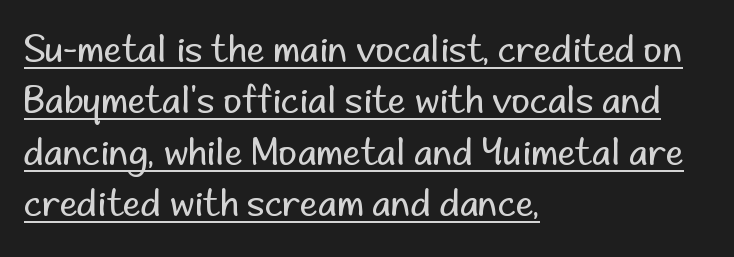
The image shows 36 px regular-weight sans-serif type, upright; set left-aligned, normal line spacing (1.43x), normal letter spacing, underlined; low stroke contrast and a small x-height.
